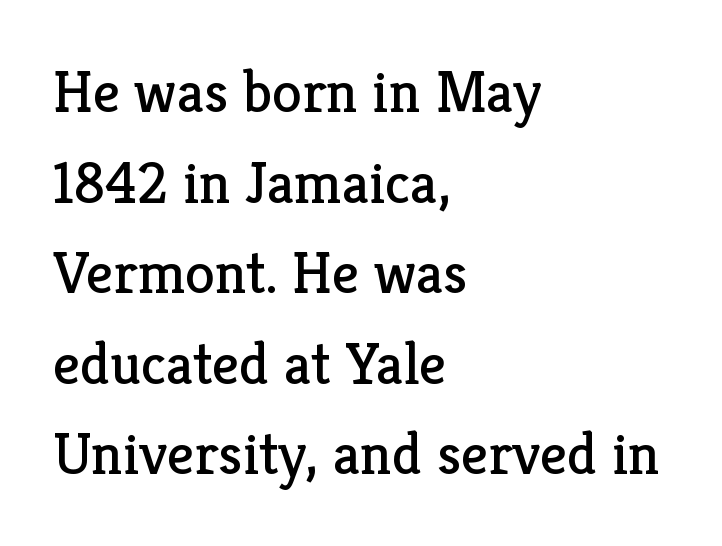
The image shows 60 px regular-weight serif type, upright; set left-aligned, normal line spacing (1.51x), normal letter spacing, not underlined; low stroke contrast and a medium x-height.
